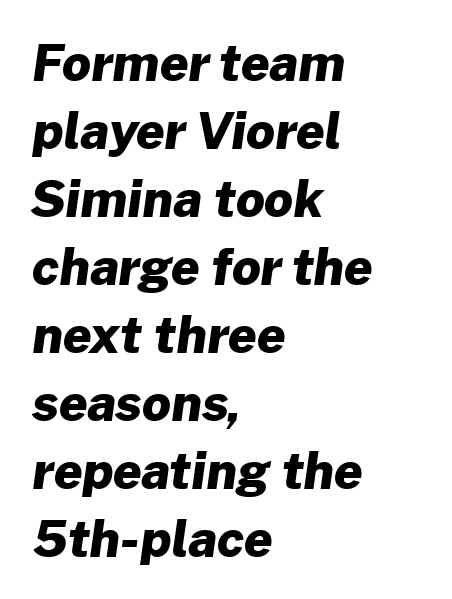
The image shows 50 px heavy sans-serif type; set left-aligned, normal line spacing (1.36x), normal letter spacing, not underlined; low stroke contrast and a medium x-height.
